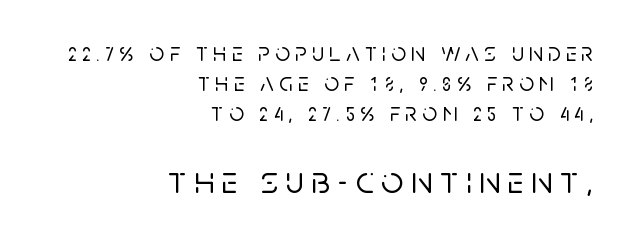
Compared with a flush-left layout, this one pins lines to the opposite, right side. This is roman type, the default non-slanted kind. The typeface chosen for these lines omits serifs. A typesetter would call this leading minimal, almost set solid. Each letter keeps its own natural width here, so spacing adapts to shape.
